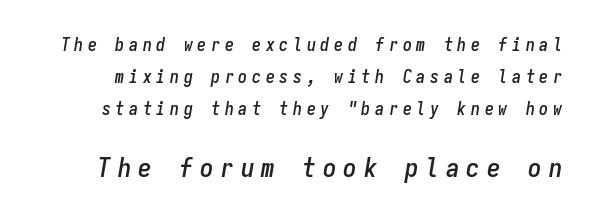
Style check: oblique. The designer gave the closing block more size than the opening block. Descenders are the only things crossing below the line. Honestly, the letter spacing is so wide it's the main thing you notice.
